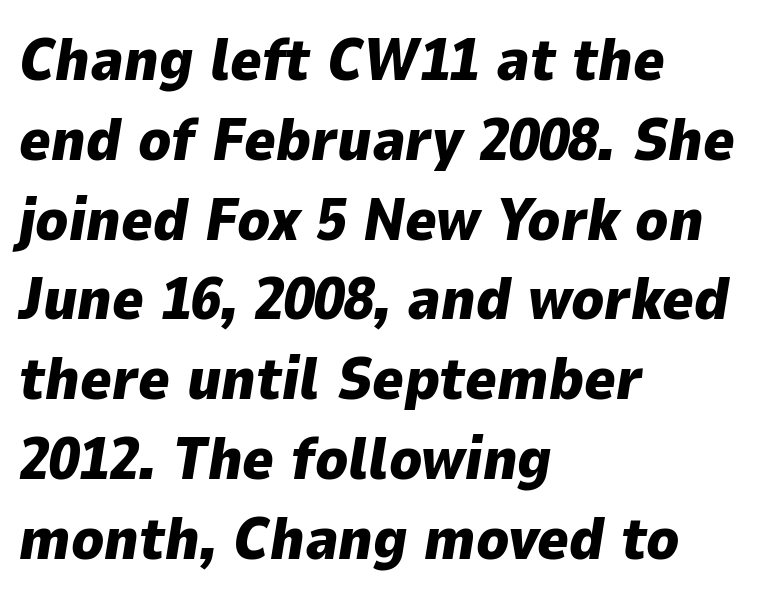
Q: Is the text bold? A: Yes.
Q: Is the text italic (slanted)? A: Yes, it leans right by about 9 degrees.
Q: Is the text underlined? A: No.
Q: How is the paragraph aligned? A: Left-aligned.
Q: Is the spacing between letters normal or unusually wide? A: Normal.
Q: Is the spacing between lines tight, normal or loose? A: Normal.
Q: Width (condensed, normal, or wide)? A: Normal.
Q: Stroke contrast? A: Low.
Q: x-height? A: Medium.
Q: Monospaced? A: No.
